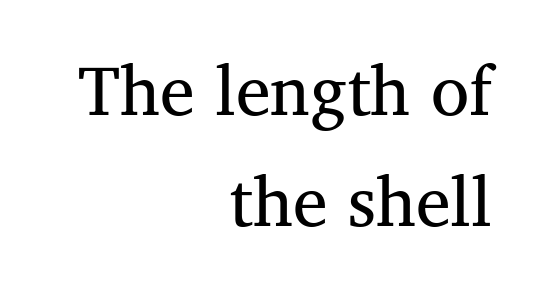
Q: Is the text bold? A: No.
Q: Is the text italic (slanted)? A: No, it is upright.
Q: Is the typeface a serif or a sans-serif typeface? A: Serif.
Q: Is the text underlined? A: No.
Q: How is the paragraph aligned? A: Right-aligned.
Q: Is the spacing between letters normal or unusually wide? A: Normal.
Q: Is the spacing between lines tight, normal or loose? A: Normal.
Q: Width (condensed, normal, or wide)? A: Normal.
Q: Stroke contrast? A: Medium.
Q: x-height? A: Medium.
Q: Monospaced? A: No.
